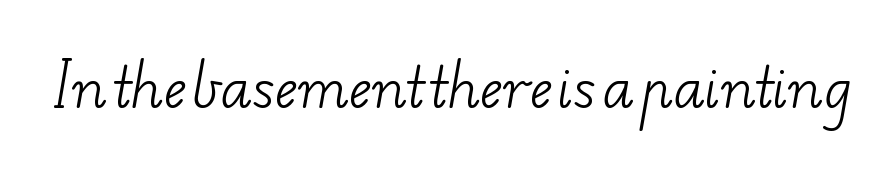
Q: Is the text bold? A: No.
Q: Is the typeface a serif or a sans-serif typeface? A: Serif.
Q: Is the text underlined? A: No.
Q: Is the spacing between letters normal or unusually wide? A: Normal.
Q: Width (condensed, normal, or wide)? A: Wide.
Q: Stroke contrast? A: Low.
Q: x-height? A: Small.
Q: Monospaced? A: No.
